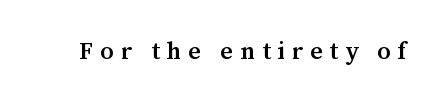
{"italic": "no", "bold": "semi", "underline": "no", "letter_spacing": "wide", "letter_spacing_em": 0.3, "glyph_px": 24}
